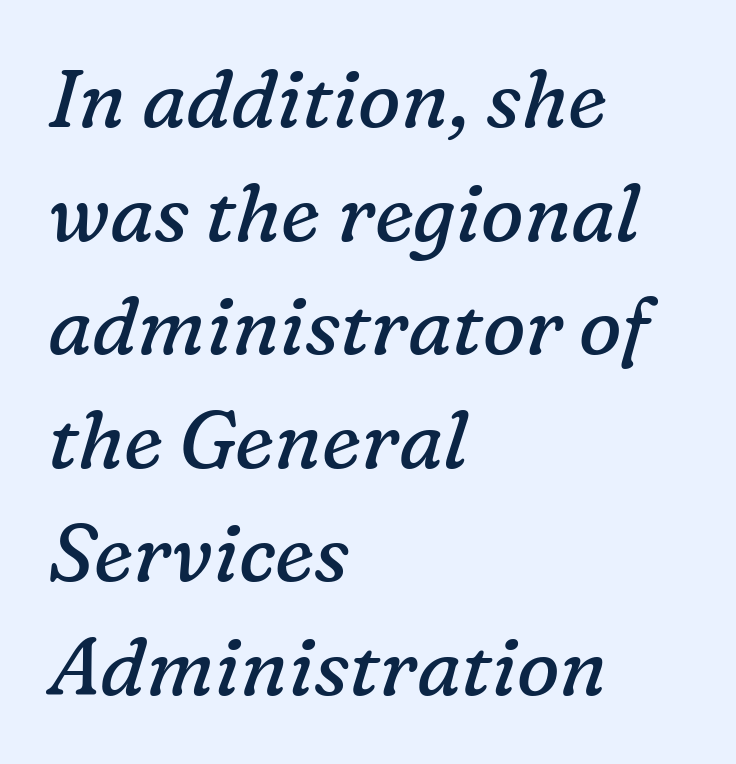
Q: Is the text bold? A: No.
Q: Is the text italic (slanted)? A: Yes, it leans right by about 16 degrees.
Q: Is the typeface a serif or a sans-serif typeface? A: Serif.
Q: Is the text underlined? A: No.
Q: How is the paragraph aligned? A: Left-aligned.
Q: Is the spacing between letters normal or unusually wide? A: Normal.
Q: Is the spacing between lines tight, normal or loose? A: Normal.
Q: Width (condensed, normal, or wide)? A: Normal.
Q: Stroke contrast? A: Low.
Q: x-height? A: Medium.
Q: Monospaced? A: No.
